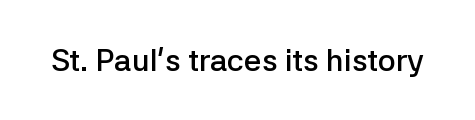
The space directly below the letters is spotless. The letters advance in unequal steps, a hallmark of proportional type. Look at the stroke-to-counter ratio: somewhat heavy, a semibold. Glyph-to-glyph distance matches everyday printed text.
